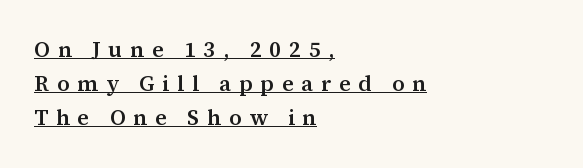
Q: Is the text bold? A: Semi-bold.
Q: Is the text italic (slanted)? A: No, it is upright.
Q: Is the text underlined? A: Yes.
Q: How is the paragraph aligned? A: Left-aligned.
Q: Is the spacing between letters normal or unusually wide? A: Unusually wide.
Q: Is the spacing between lines tight, normal or loose? A: Normal.
